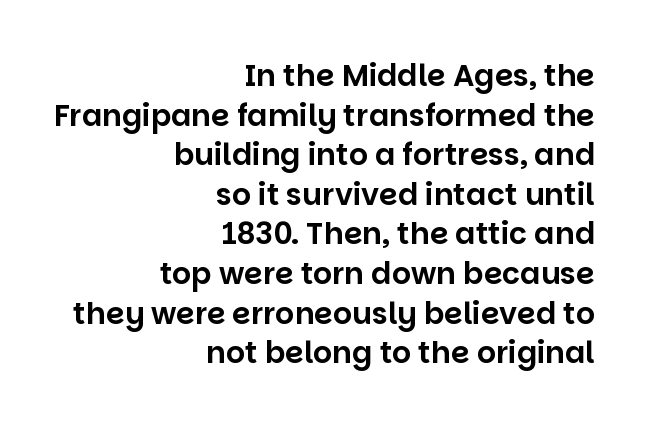
Default kerning and tracking; the words read as compact shapes. Are there feet on the stems? There aren't — it's a sans. The space beneath each line is pristine and unruled. Leading matches the norm, producing a regular column. Which margin do the lines hug? The right one — the left edge is uneven. Spacing verdict: proportional, widths tailored to each character.
